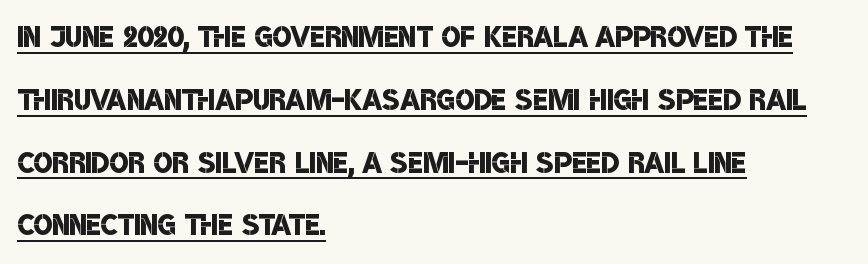
Q: Is the text bold? A: Semi-bold.
Q: Is the typeface a serif or a sans-serif typeface? A: Sans-serif.
Q: Is the text underlined? A: Yes.
Q: How is the paragraph aligned? A: Left-aligned.
Q: Is the spacing between letters normal or unusually wide? A: Normal.
Q: Is the spacing between lines tight, normal or loose? A: Normal.
Q: Width (condensed, normal, or wide)? A: Condensed.
Q: Stroke contrast? A: Low.
Q: x-height? A: Large.
Q: Monospaced? A: No.
